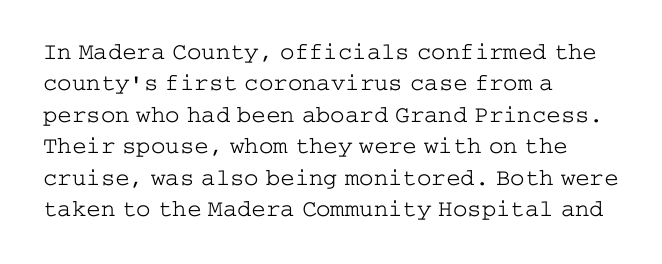
What stands out about the letter spacing? Nothing — it is the standard amount. Unmarked baselines from the first word to the last. The rendering anchors every line to the left-hand side. Regarding leading, the lines here are spaced in the standard way. Compared with a typical body face, this is equally light or lighter still. In terms of posture, this sample is upright.
